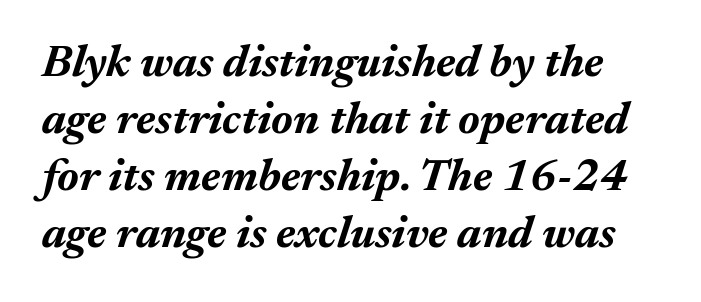
{"italic": "yes", "lean": "right", "slant_degrees": 17, "bold": "yes", "weight": "bold", "width": "normal", "stroke_contrast": "medium", "x_height": "medium", "monospaced": "no", "underline": "no", "line_spacing": "normal", "line_spacing_ratio": 1.27, "letter_spacing": "normal", "letter_spacing_em": 0.0, "glyph_px": 45}
